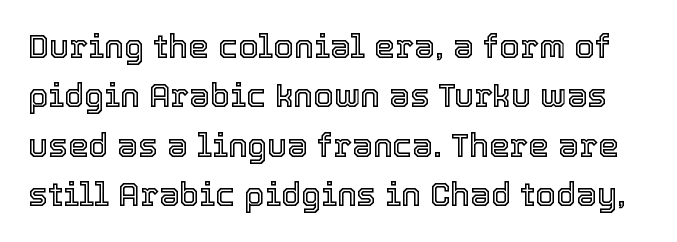
Q: Is the text italic (slanted)? A: No, it is upright.
Q: Is the text underlined? A: No.
Q: Is the spacing between letters normal or unusually wide? A: Normal.
Q: Is the spacing between lines tight, normal or loose? A: Normal.
Q: Width (condensed, normal, or wide)? A: Normal.
Q: x-height? A: Medium.
Q: Monospaced? A: No.
